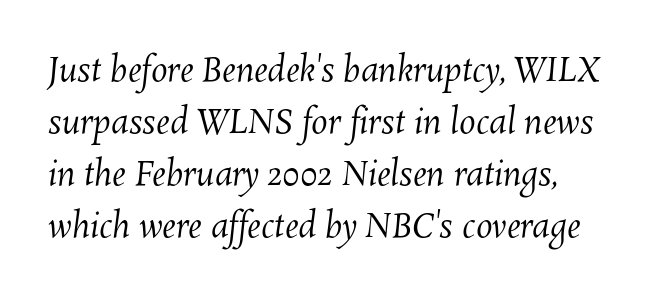
{"bold": "no", "weight": "regular", "width": "normal", "stroke_contrast": "medium", "x_height": "medium", "monospaced": "no", "underline": "no", "line_spacing": "normal", "line_spacing_ratio": 1.58, "letter_spacing": "normal", "letter_spacing_em": 0.0, "glyph_px": 33}
